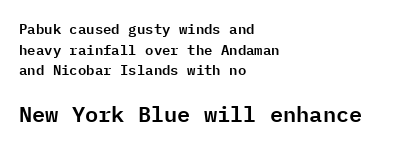
{"italic": "no", "underline": "no", "align": "left", "line_spacing": "normal", "line_spacing_ratio": 1.48, "letter_spacing": "normal", "letter_spacing_em": 0.0, "larger_block": "second", "size_ratio": 1.57, "glyph_px": 22}
